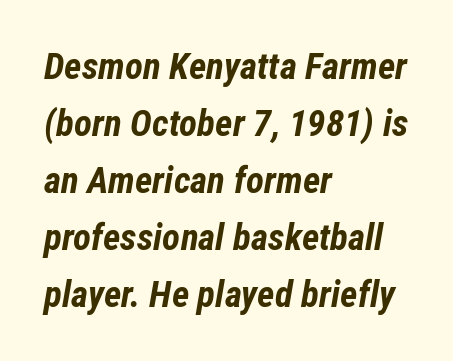
The image shows 37 px bold, condensed type, italic (leaning right); set left-aligned, normal line spacing (1.54x), normal letter spacing, not underlined; low stroke contrast and a medium x-height.
